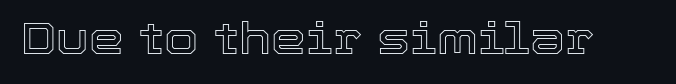
Q: Is the text italic (slanted)? A: No, it is upright.
Q: Is the text underlined? A: No.
Q: Is the spacing between letters normal or unusually wide? A: Normal.
Q: Width (condensed, normal, or wide)? A: Normal.
Q: x-height? A: Medium.
Q: Monospaced? A: No.
